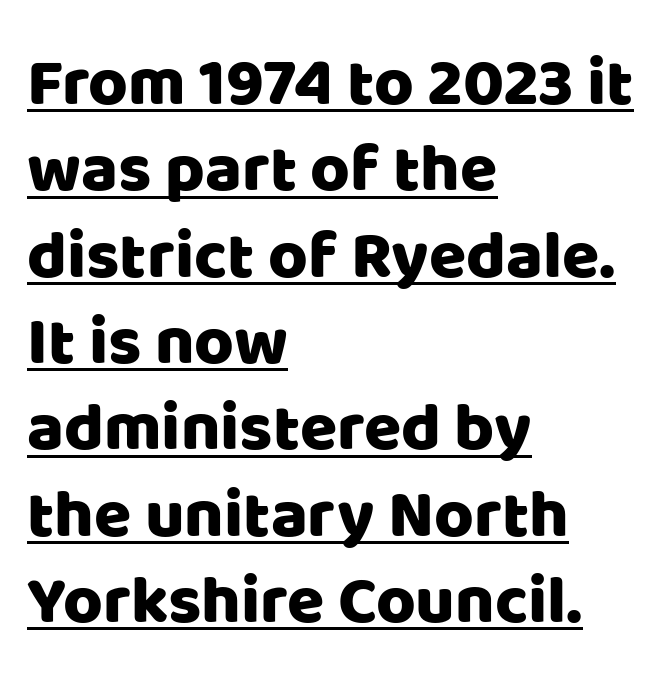
Posture: vertical. The face used here is rendered with its standard letterfit. Typographically, this falls in the sans-serif category. Emphasis is given by a line drawn under the lettering. Evenly set lines give the paragraph a standard silhouette. The face used here is proportionally spaced, like ordinary book or web type.
